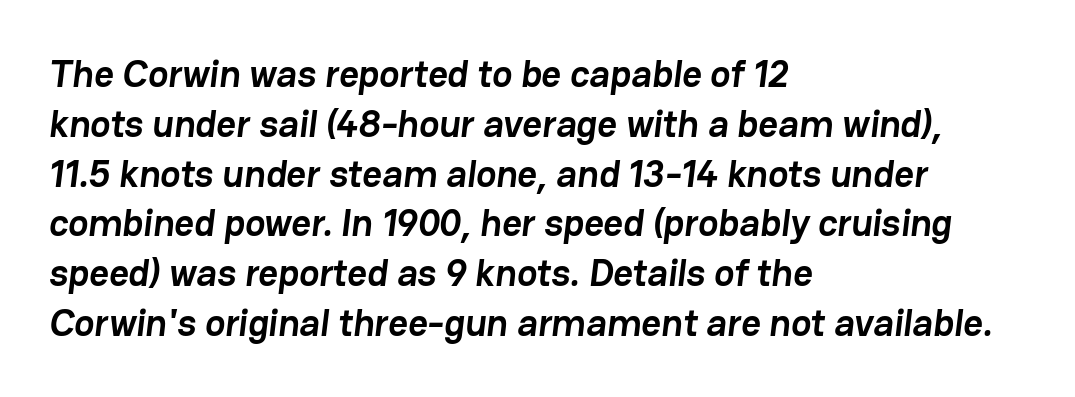
The rendering uses a moderate line-height, typical for paragraphs. Pretty heavy lettering here — definitely bold. The paragraph shown leans on its left margin. This sample uses plain, unmodified letter spacing.
